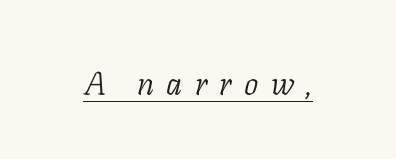
Note the varied advance widths — an 'i' is clearly narrower than an 'm'. Glyph-to-glyph distance is far greater than everyday printed text. The face looks like a standard text weight, possibly lighter. Looking at the ascenders, they clearly lean. Examine the stroke ends and you'll spot serifs.
